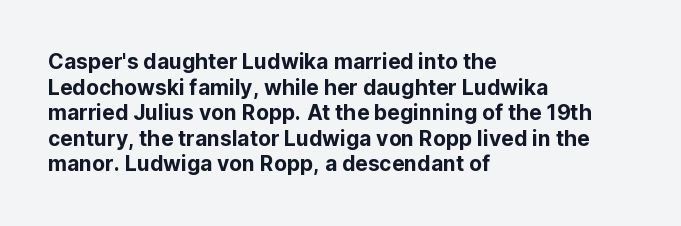
Q: Is the text italic (slanted)? A: No, it is upright.
Q: Is the text underlined? A: No.
Q: How is the paragraph aligned? A: Left-aligned.
Q: Is the spacing between letters normal or unusually wide? A: Normal.
